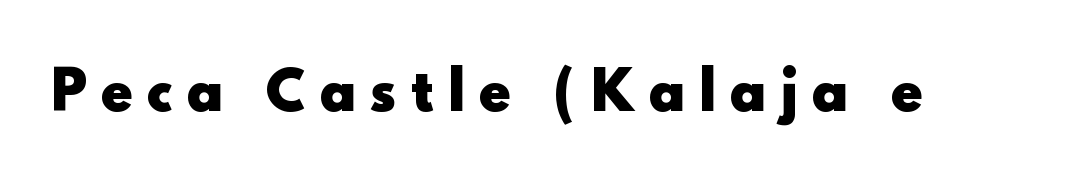
The image shows 52 px heavy sans-serif type, upright; set unusually wide letter spacing (+0.29 em), not underlined; a small x-height.
